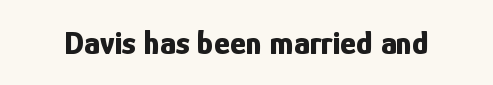
Q: Is the text bold? A: Yes.
Q: Is the text italic (slanted)? A: No, it is upright.
Q: Is the typeface a serif or a sans-serif typeface? A: Sans-serif.
Q: Is the text underlined? A: No.
Q: Is the spacing between letters normal or unusually wide? A: Normal.
Q: Width (condensed, normal, or wide)? A: Condensed.
Q: Stroke contrast? A: Low.
Q: x-height? A: Medium.
Q: Monospaced? A: No.
